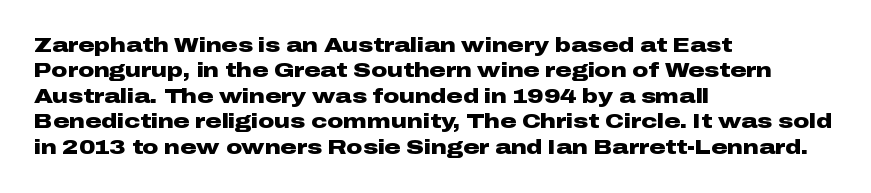
Q: Is the text bold? A: Yes.
Q: Is the text italic (slanted)? A: No, it is upright.
Q: Is the text underlined? A: No.
Q: How is the paragraph aligned? A: Left-aligned.
Q: Is the spacing between letters normal or unusually wide? A: Normal.
Q: Is the spacing between lines tight, normal or loose? A: Normal.
